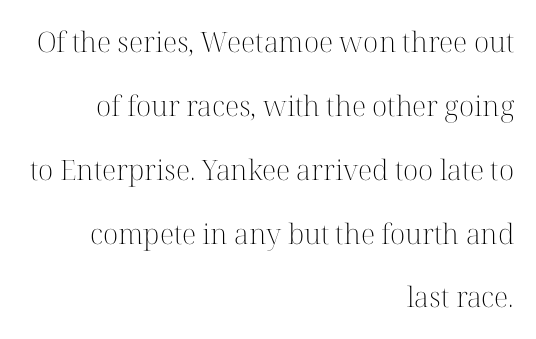
{"serif": "yes", "italic": "no", "bold": "no", "weight": "light", "width": "normal", "stroke_contrast": "high", "x_height": "medium", "monospaced": "no", "underline": "no", "align": "right", "line_spacing": "loose", "line_spacing_ratio": 2.28, "letter_spacing": "normal", "letter_spacing_em": 0.0, "glyph_px": 28}
